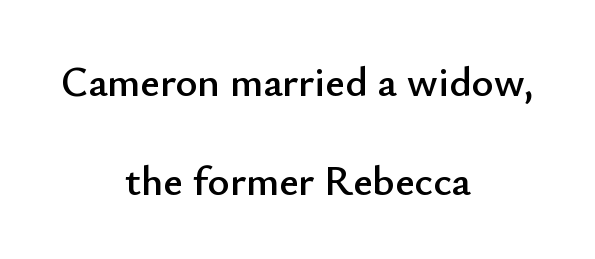
The text block is weighted toward neither margin, spreading evenly from the middle. Is there much room between lines? Yes — plenty of vertical air separates them. Descenders hang freely into open space. Rendered with straight, roman letterforms. The line texture is even and compact thanks to regular tracking. The face used here is proportionally spaced, like ordinary book or web type.
